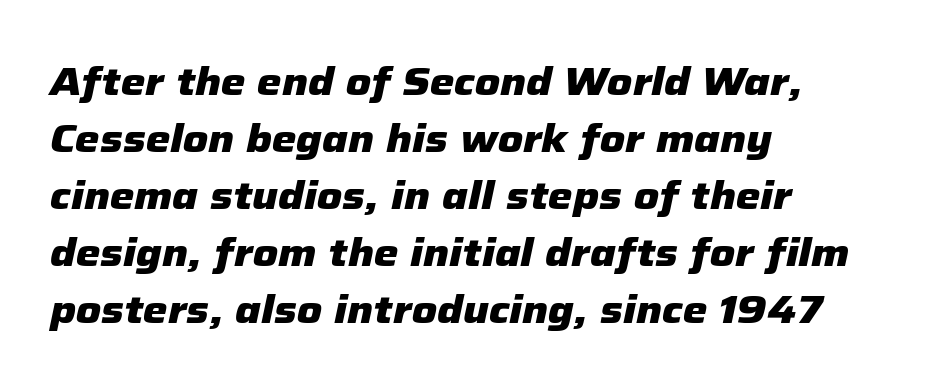
The image shows 39 px heavy type, italic (leaning right); set left-aligned, normal line spacing (1.46x), normal letter spacing, not underlined; low stroke contrast and a medium x-height.
